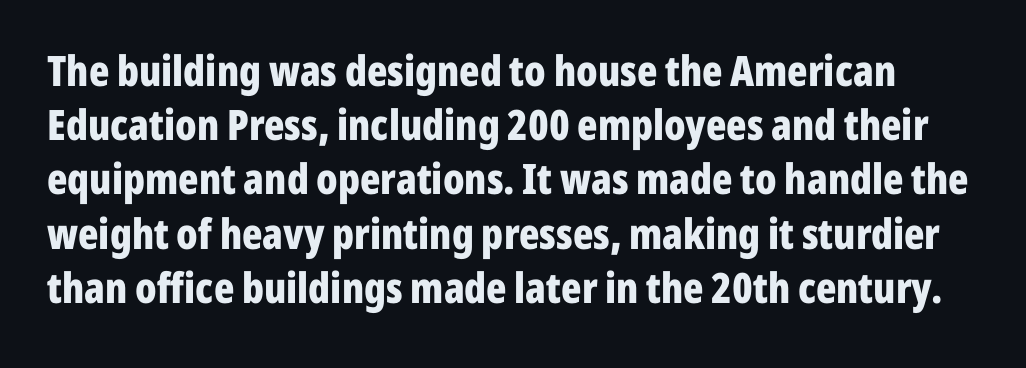
Q: Is the text bold? A: Yes.
Q: Is the text italic (slanted)? A: No, it is upright.
Q: Is the typeface a serif or a sans-serif typeface? A: Sans-serif.
Q: Is the text underlined? A: No.
Q: Is the spacing between letters normal or unusually wide? A: Normal.
Q: Is the spacing between lines tight, normal or loose? A: Normal.
Q: Width (condensed, normal, or wide)? A: Condensed.
Q: Stroke contrast? A: Low.
Q: x-height? A: Medium.
Q: Monospaced? A: No.
